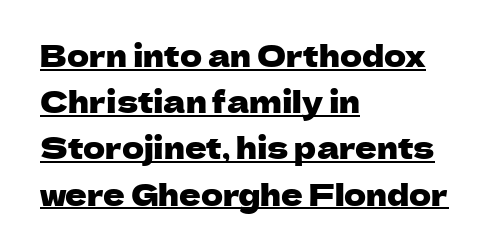
Q: Is the text italic (slanted)? A: No, it is upright.
Q: Is the typeface a serif or a sans-serif typeface? A: Sans-serif.
Q: Is the text underlined? A: Yes.
Q: How is the paragraph aligned? A: Left-aligned.
Q: Is the spacing between letters normal or unusually wide? A: Normal.
Q: Is the spacing between lines tight, normal or loose? A: Normal.
Q: Width (condensed, normal, or wide)? A: Normal.
Q: Stroke contrast? A: Low.
Q: x-height? A: Medium.
Q: Monospaced? A: No.
